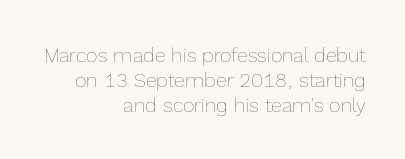
The image shows 20 px text type, upright; set right-aligned, normal line spacing (1.26x), normal letter spacing, not underlined.
